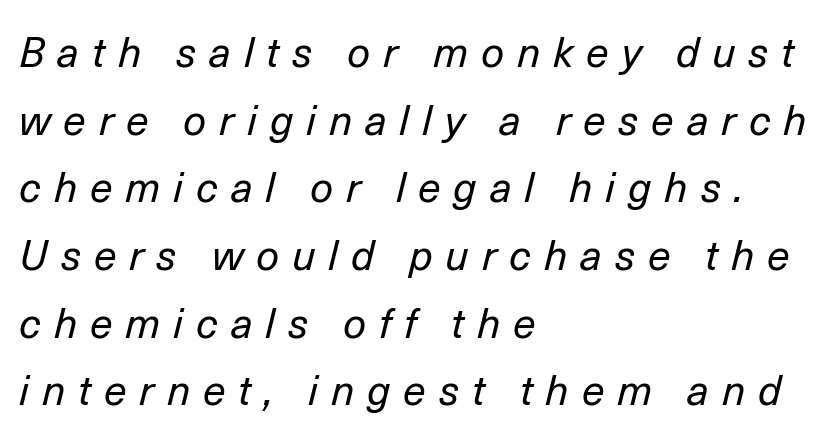
The image shows 41 px regular-weight type, italic (leaning right); set left-aligned, normal line spacing (1.65x), unusually wide letter spacing (+0.31 em), not underlined; low stroke contrast and a medium x-height.
